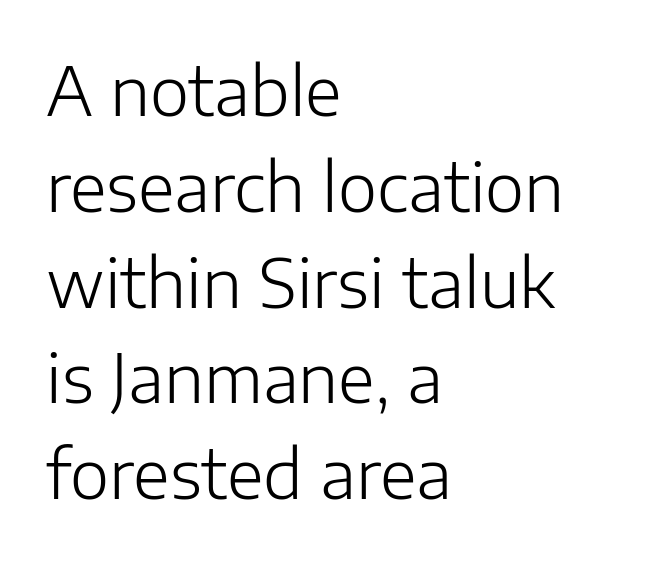
The rendering uses natural spacing where letterforms have individual widths. The space beneath each line is pristine and unruled. Designer's note — italics off, roman on. What kind of face is this? One without serifs — a sans. What's the leading like? Ordinary, nothing unusual. The strokes are not fattened; the text isn't bold.
